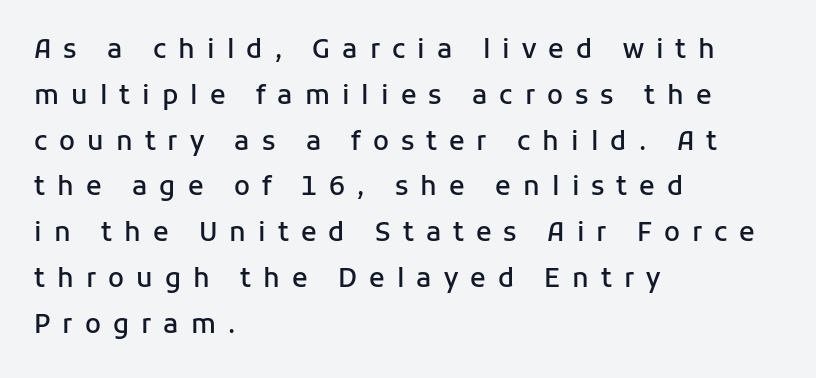
{"italic": "no", "bold": "semi", "underline": "no", "align": "left", "line_spacing_ratio": 1.76, "letter_spacing": "wide", "letter_spacing_em": 0.46, "glyph_px": 26}
